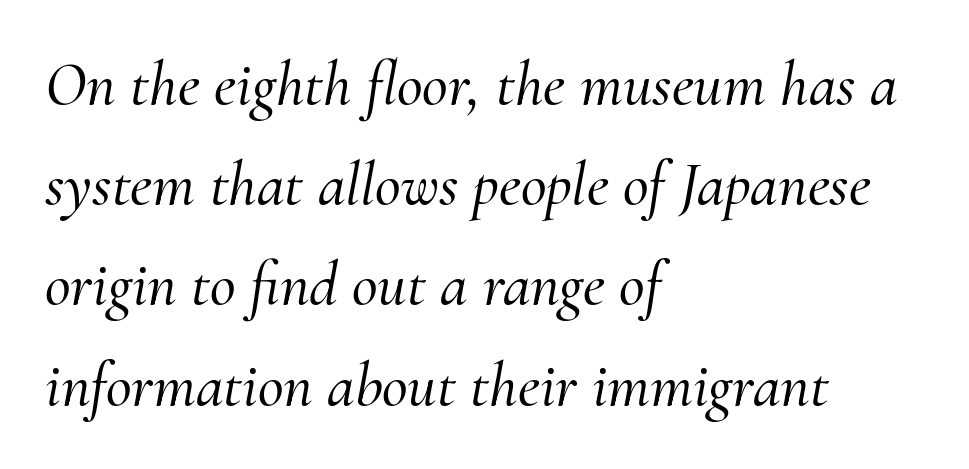
The glyphs are unaccompanied by any horizontal stroke below them. Baseline-to-baseline distance is the conventional proportion of letter height. The passage shown is typed in a proportional face where columns would drift. Glyph-to-glyph distance matches everyday printed text.
